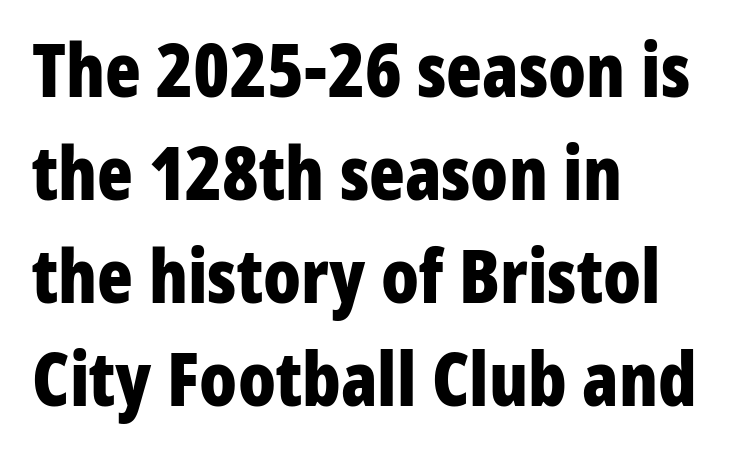
Q: Is the text bold? A: Yes.
Q: Is the text italic (slanted)? A: No, it is upright.
Q: Is the typeface a serif or a sans-serif typeface? A: Sans-serif.
Q: Is the text underlined? A: No.
Q: How is the paragraph aligned? A: Left-aligned.
Q: Is the spacing between letters normal or unusually wide? A: Normal.
Q: Is the spacing between lines tight, normal or loose? A: Normal.
Q: Width (condensed, normal, or wide)? A: Condensed.
Q: Stroke contrast? A: Low.
Q: x-height? A: Medium.
Q: Monospaced? A: No.
